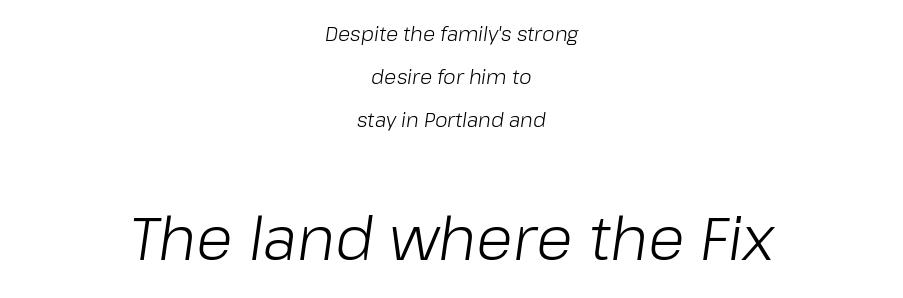
Honestly, the letter spacing is just normal — you wouldn't notice it. The passage shown begins with its smaller block and ends with its larger one. Successive baselines arrive slowly, with a big drop between each. Think standard paragraph weight, or any step lighter than that. The specimen reads as italic at a glance.
